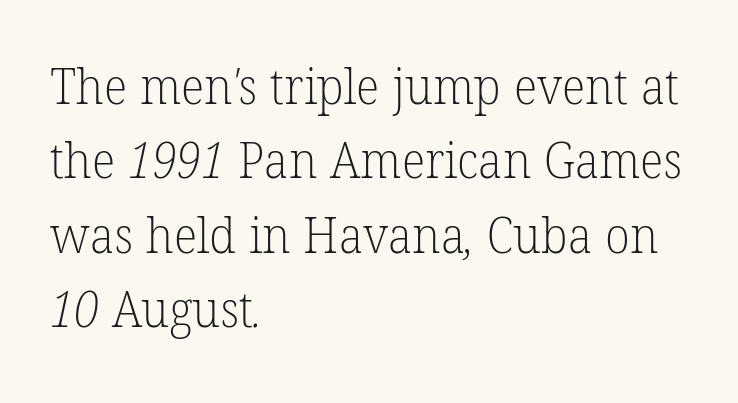
The image shows 50 px light serif type; set left-aligned, normal line spacing (1.49x), normal letter spacing, not underlined; low stroke contrast and a medium x-height.
